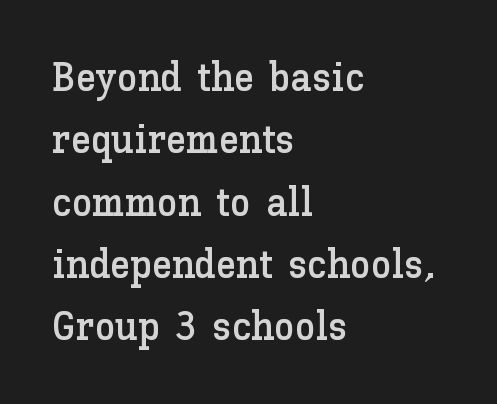
Is the letter spacing exaggerated? No — it looks like the ordinary default. All the whitespace from short lines collects on the right. The block of text has a typical density, with ordinary space between rows. No word sits above an underline.
